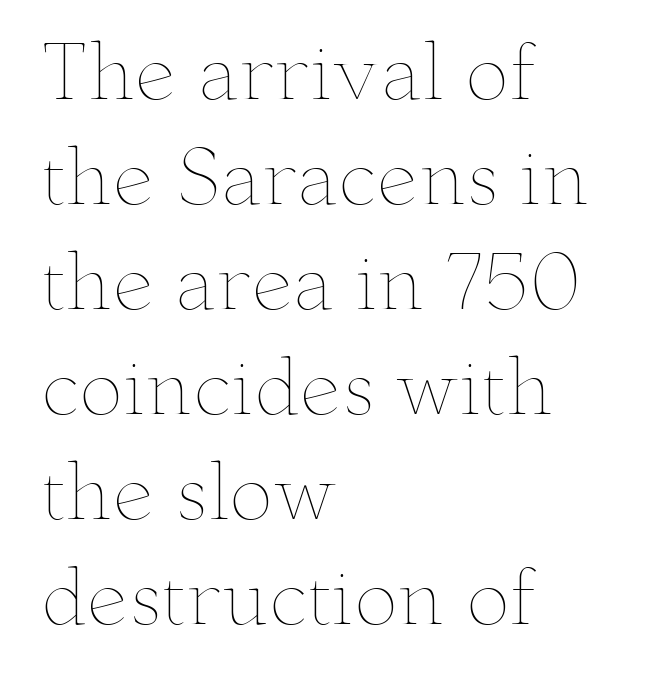
{"italic": "no", "bold": "no", "weight": "thin", "width": "wide", "stroke_contrast": "low", "x_height": "small", "monospaced": "no", "underline": "no", "align": "left", "line_spacing": "normal", "line_spacing_ratio": 1.42, "letter_spacing": "normal", "letter_spacing_em": 0.0, "glyph_px": 74}
